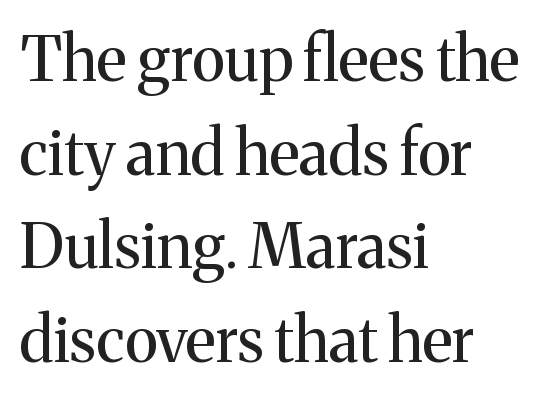
Q: Is the text bold? A: No.
Q: Is the text italic (slanted)? A: No, it is upright.
Q: Is the typeface a serif or a sans-serif typeface? A: Serif.
Q: Is the text underlined? A: No.
Q: How is the paragraph aligned? A: Left-aligned.
Q: Is the spacing between letters normal or unusually wide? A: Normal.
Q: Is the spacing between lines tight, normal or loose? A: Normal.
Q: Width (condensed, normal, or wide)? A: Normal.
Q: Stroke contrast? A: Medium.
Q: x-height? A: Medium.
Q: Monospaced? A: No.
